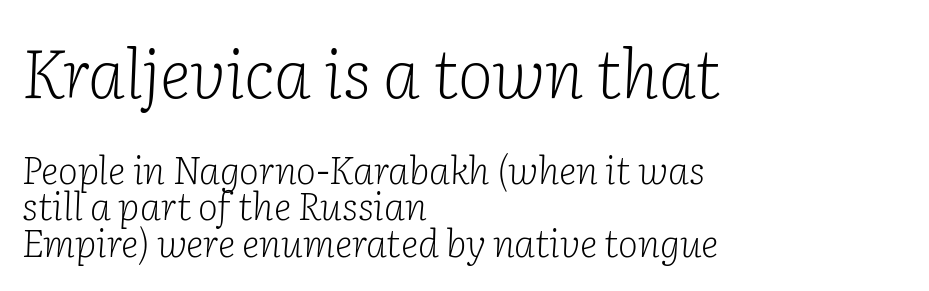
Regarding leading, the lines here are crowded together. The font's italic variant was chosen for this text. The font is comparable to plain body text, perhaps lighter. Here the designer chose a conventional face with non-uniform glyph widths.
